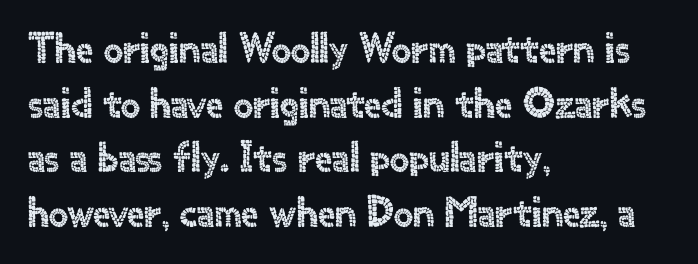
{"serif": "no", "italic": "no", "width": "normal", "x_height": "small", "monospaced": "no", "underline": "no", "align": "left", "line_spacing": "normal", "line_spacing_ratio": 1.27, "letter_spacing": "normal", "letter_spacing_em": 0.0, "glyph_px": 43}
